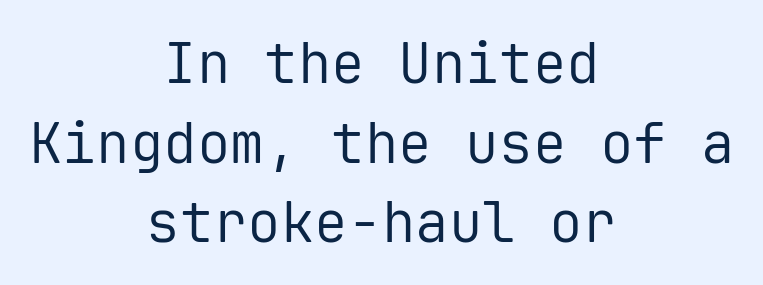
{"serif": "no", "italic": "no", "bold": "no", "weight": "regular", "width": "normal", "stroke_contrast": "low", "x_height": "medium", "monospaced": "yes", "underline": "no", "align": "center", "line_spacing": "normal", "line_spacing_ratio": 1.42, "letter_spacing": "normal", "letter_spacing_em": 0.0, "glyph_px": 56}
